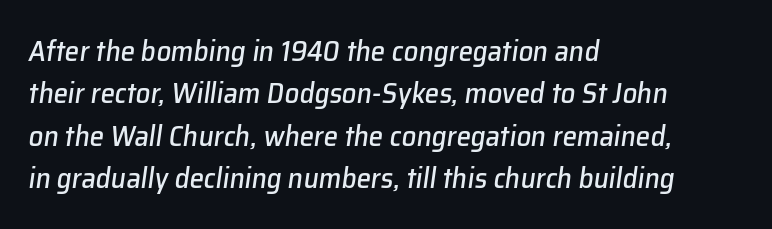
{"italic": "yes", "lean": "right", "slant_degrees": 8, "width": "normal", "stroke_contrast": "low", "x_height": "medium", "monospaced": "no", "underline": "no", "align": "left", "line_spacing": "normal", "line_spacing_ratio": 1.46, "letter_spacing": "normal", "letter_spacing_em": 0.0, "glyph_px": 29}
